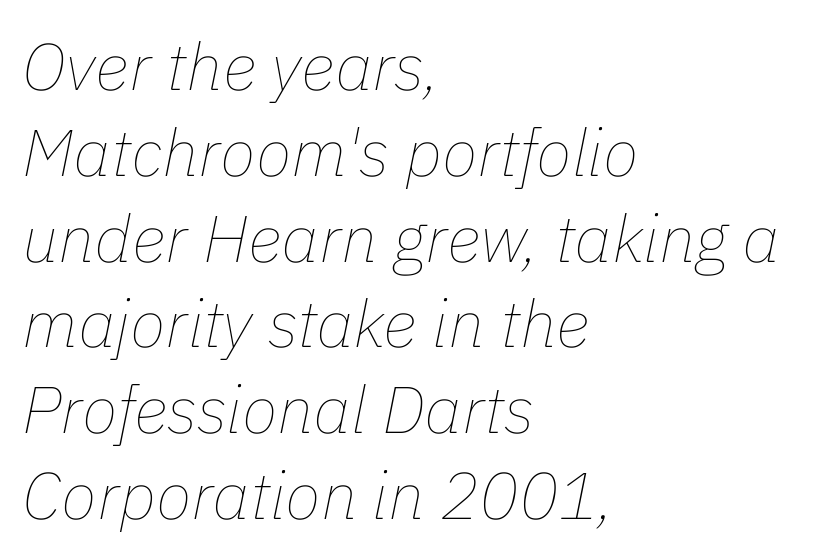
Q: Is the text bold? A: No.
Q: Is the text italic (slanted)? A: Yes, it leans right by about 11 degrees.
Q: Is the text underlined? A: No.
Q: How is the paragraph aligned? A: Left-aligned.
Q: Is the spacing between letters normal or unusually wide? A: Normal.
Q: Is the spacing between lines tight, normal or loose? A: Normal.
Q: Width (condensed, normal, or wide)? A: Normal.
Q: Stroke contrast? A: Low.
Q: x-height? A: Medium.
Q: Monospaced? A: No.
